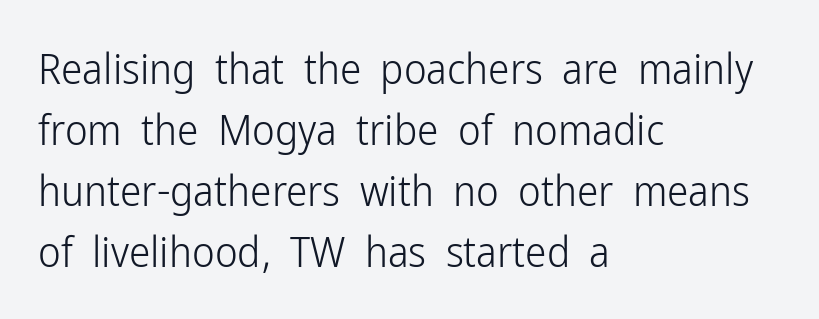
The image shows 43 px light, condensed sans-serif type, upright; set left-aligned, normal line spacing (1.42x), normal letter spacing, not underlined; low stroke contrast and a medium x-height.
